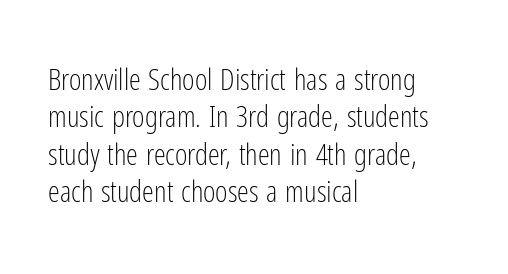
The image shows 30 px light, condensed sans-serif type, upright; set left-aligned, normal line spacing (1.25x), normal letter spacing, not underlined; low stroke contrast and a medium x-height.
